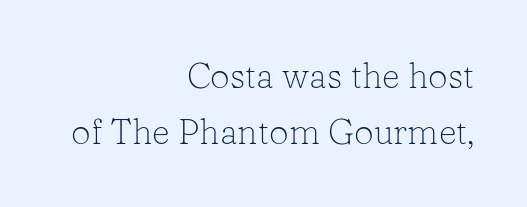
The image shows 35 px light serif type, upright; set right-aligned, normal line spacing (1.61x), normal letter spacing, not underlined; low stroke contrast and a medium x-height.
